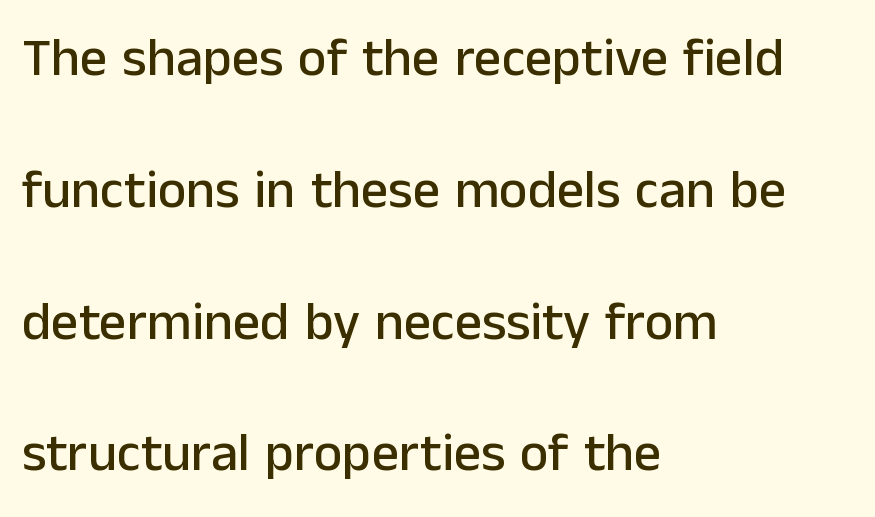
The image shows 54 px sans-serif type, upright; set left-aligned, loose line spacing (2.44x), normal letter spacing, not underlined; low stroke contrast and a medium x-height.
